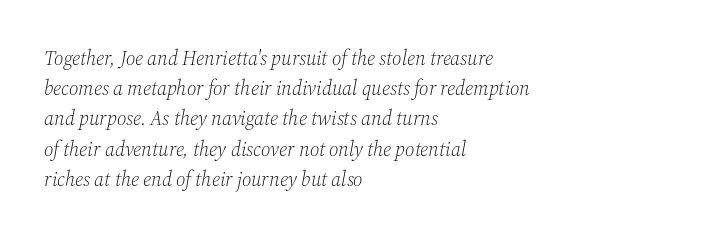
Q: Is the text bold? A: No.
Q: Is the text italic (slanted)? A: Yes, it leans right by about 12 degrees.
Q: Is the text underlined? A: No.
Q: How is the paragraph aligned? A: Left-aligned.
Q: Is the spacing between letters normal or unusually wide? A: Normal.
Q: Is the spacing between lines tight, normal or loose? A: Normal.
